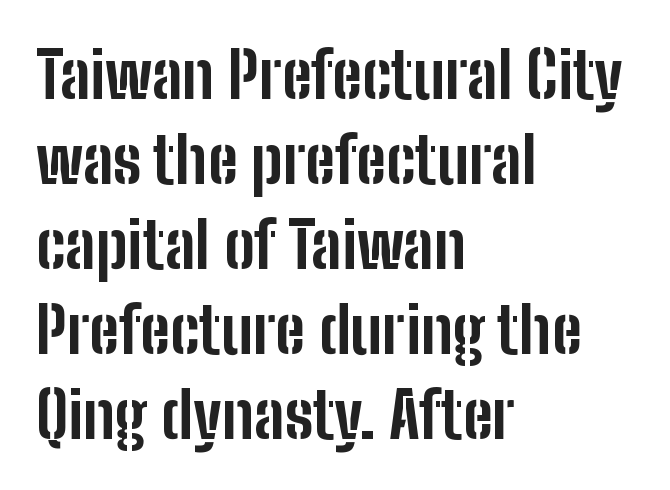
Q: Is the text bold? A: Yes.
Q: Is the text italic (slanted)? A: No, it is upright.
Q: Is the typeface a serif or a sans-serif typeface? A: Sans-serif.
Q: Is the text underlined? A: No.
Q: How is the paragraph aligned? A: Left-aligned.
Q: Is the spacing between letters normal or unusually wide? A: Normal.
Q: Is the spacing between lines tight, normal or loose? A: Normal.
Q: Width (condensed, normal, or wide)? A: Condensed.
Q: Stroke contrast? A: Low.
Q: x-height? A: Medium.
Q: Monospaced? A: No.
